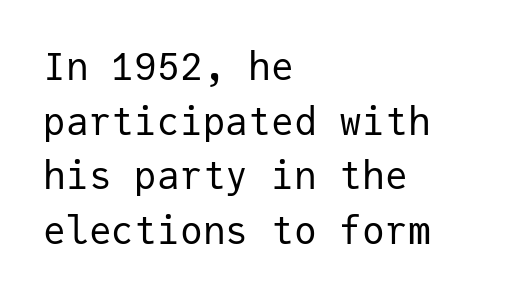
The image shows 38 px regular-weight sans-serif type, upright, monospaced; set left-aligned, normal line spacing (1.44x), normal letter spacing, not underlined; low stroke contrast and a medium x-height.
